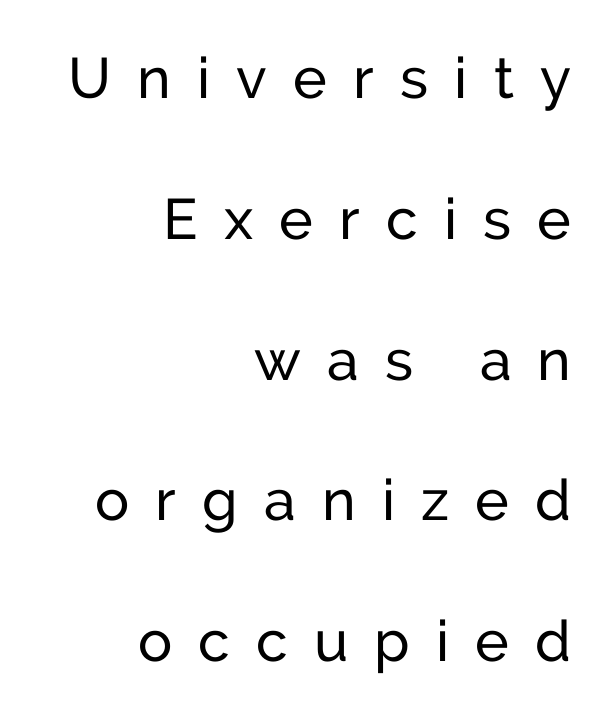
The image shows 57 px regular-weight sans-serif type, upright; set right-aligned, loose line spacing (2.47x), unusually wide letter spacing (+0.46 em), not underlined; low stroke contrast and a medium x-height.
